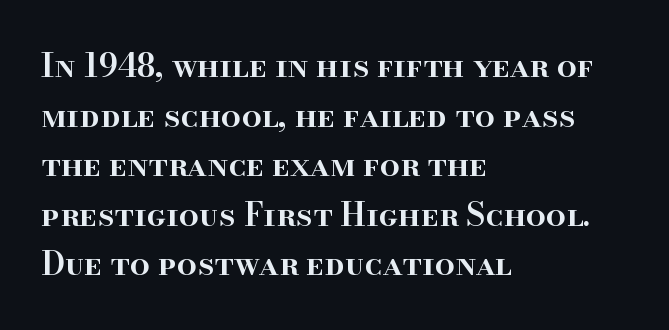
Q: Is the text bold? A: Semi-bold.
Q: Is the text italic (slanted)? A: No, it is upright.
Q: Is the typeface a serif or a sans-serif typeface? A: Serif.
Q: Is the text underlined? A: No.
Q: How is the paragraph aligned? A: Left-aligned.
Q: Is the spacing between letters normal or unusually wide? A: Normal.
Q: Is the spacing between lines tight, normal or loose? A: Normal.
Q: Width (condensed, normal, or wide)? A: Normal.
Q: Stroke contrast? A: High.
Q: x-height? A: Small.
Q: Monospaced? A: No.
